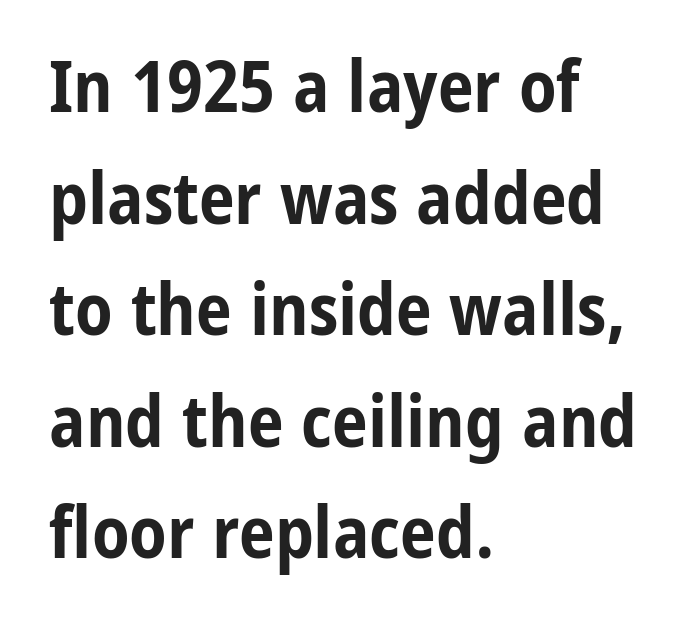
The image shows 72 px bold, condensed sans-serif type, upright; set left-aligned, normal line spacing (1.55x), normal letter spacing, not underlined; low stroke contrast and a medium x-height.
